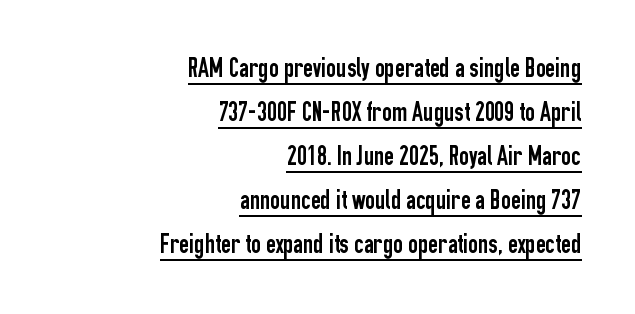
Notice how the stems are strictly vertical — no italics here. Short and long lines alike share a common ending point at right. The words here are underlined. Compared with typical paragraphs, the rows here are spaced about the same. The letters sit at their default tracking, neither squeezed nor spread.
